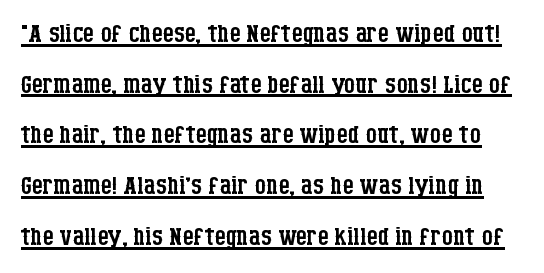
The image shows 35 px regular-weight, condensed serif type, upright; set normal line spacing (1.45x), normal letter spacing, underlined; low stroke contrast and a large x-height.
